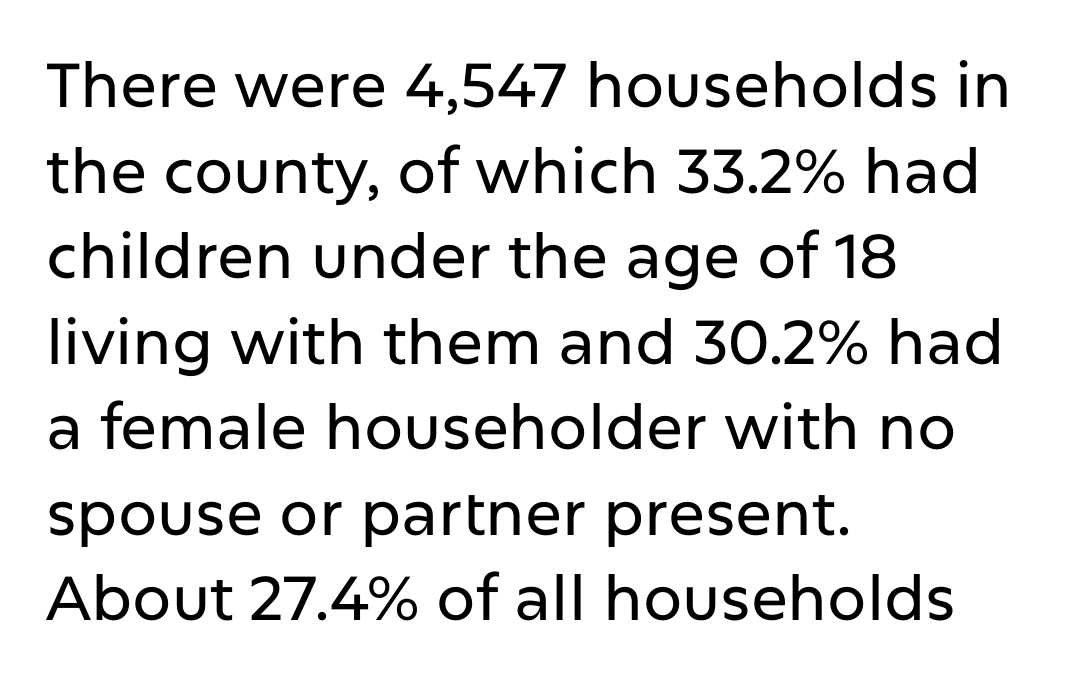
The image shows 62 px sans-serif type, upright; set left-aligned, normal line spacing (1.38x), normal letter spacing, not underlined; low stroke contrast and a medium x-height.
